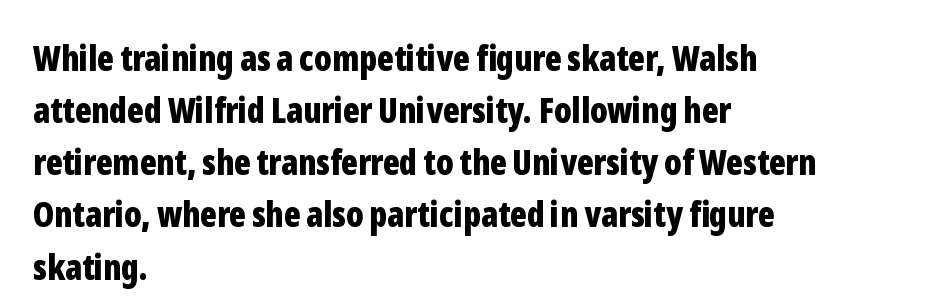
{"serif": "no", "italic": "no", "bold": "yes", "weight": "bold", "width": "condensed", "stroke_contrast": "low", "x_height": "medium", "monospaced": "no", "underline": "no", "align": "left", "line_spacing": "normal", "line_spacing_ratio": 1.49, "letter_spacing": "normal", "letter_spacing_em": 0.0, "glyph_px": 35}
